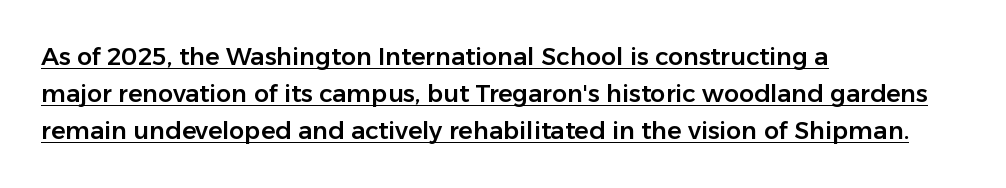
The typesetter has applied underlining to the passage shown. Every stem runs plumb, perpendicular to the baseline. The line texture is even and compact thanks to regular tracking. Line beginnings align vertically; line endings do not. Horizontal bands of white between lines are of average thickness.
